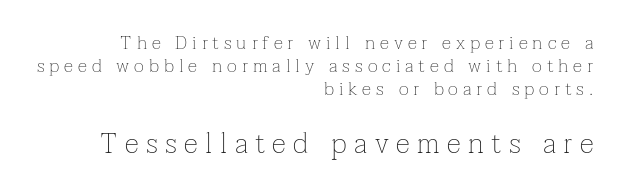
{"serif": "yes", "italic": "no", "bold": "no", "weight": "thin", "width": "normal", "stroke_contrast": "low", "x_height": "medium", "monospaced": "no", "underline": "no", "align": "right", "line_spacing_ratio": 1.22, "letter_spacing": "wide", "letter_spacing_em": 0.26, "larger_block": "second", "size_ratio": 1.53, "glyph_px": 29}
